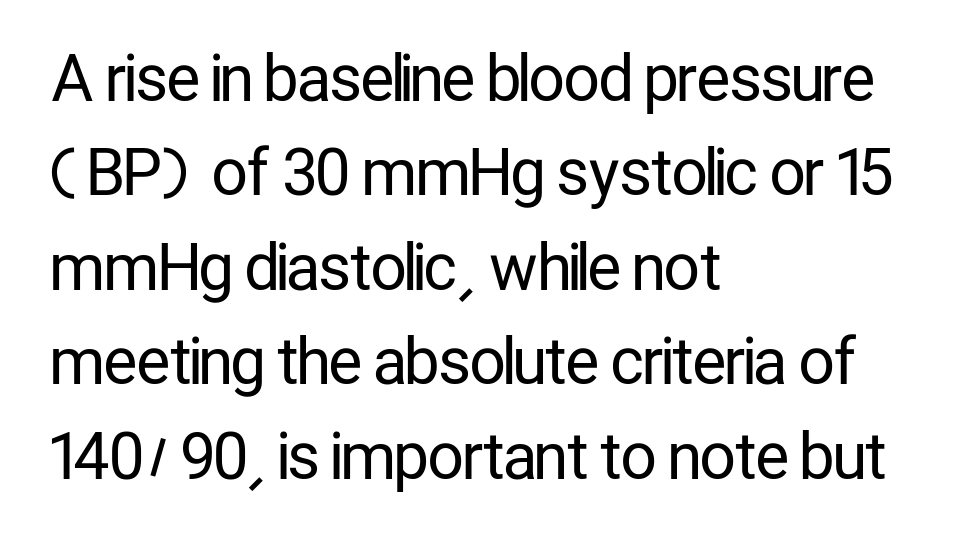
The image shows 63 px regular-weight, condensed sans-serif type, upright; set left-aligned, normal line spacing (1.5x), normal letter spacing, not underlined; low stroke contrast and a medium x-height.
